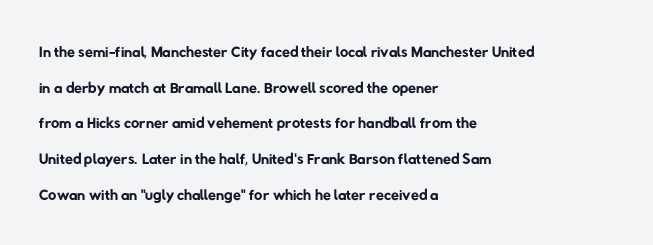
The image shows 23 px text type; set left-aligned, normal line spacing (1.55x), normal letter spacing, not underlined.
